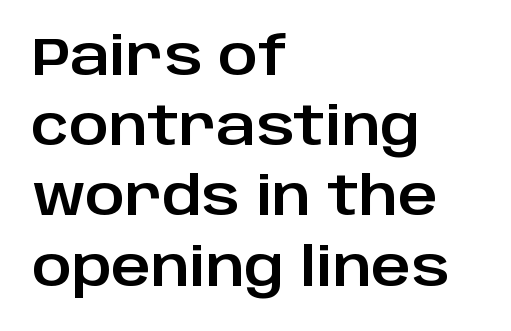
{"serif": "no", "italic": "no", "width": "normal", "stroke_contrast": "low", "x_height": "large", "monospaced": "no", "underline": "no", "align": "left", "line_spacing": "normal", "line_spacing_ratio": 1.3, "letter_spacing": "normal", "letter_spacing_em": 0.0, "glyph_px": 54}
